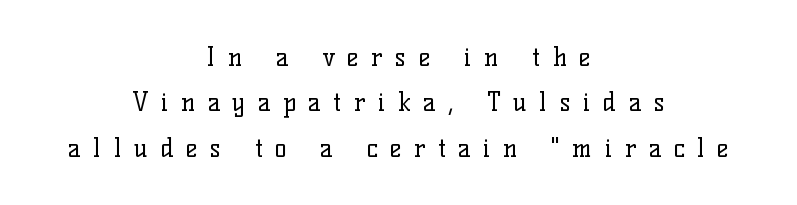
Q: Is the text bold? A: No.
Q: Is the text italic (slanted)? A: No, it is upright.
Q: Is the text underlined? A: No.
Q: How is the paragraph aligned? A: Centered.
Q: Is the spacing between letters normal or unusually wide? A: Unusually wide.
